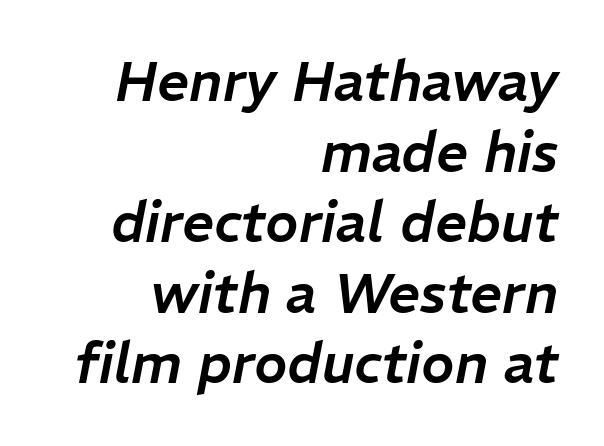
{"italic": "yes", "lean": "right", "slant_degrees": 11, "width": "normal", "stroke_contrast": "low", "x_height": "medium", "monospaced": "no", "underline": "no", "align": "right", "line_spacing": "normal", "line_spacing_ratio": 1.26, "letter_spacing": "normal", "letter_spacing_em": 0.0, "glyph_px": 56}
